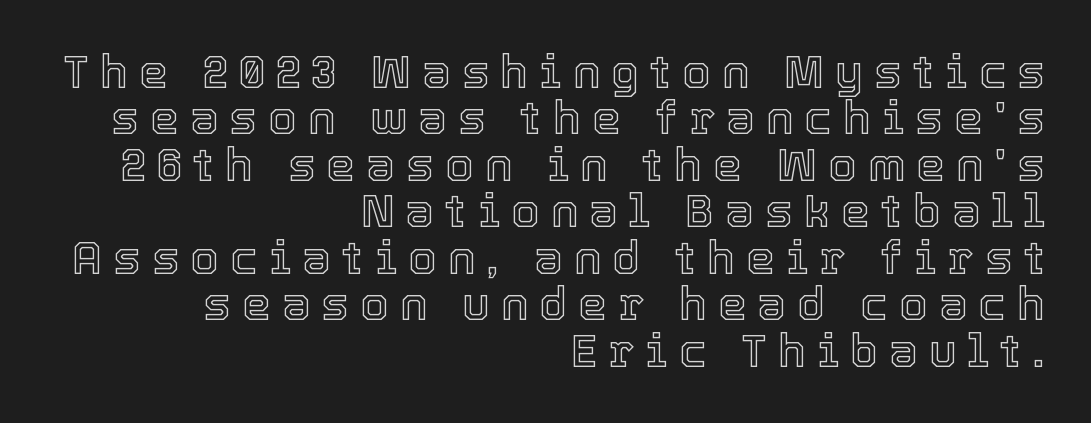
Q: Is the text italic (slanted)? A: No, it is upright.
Q: Is the text underlined? A: No.
Q: How is the paragraph aligned? A: Right-aligned.
Q: Is the spacing between letters normal or unusually wide? A: Unusually wide.
Q: Is the spacing between lines tight, normal or loose? A: Tight.
Q: Width (condensed, normal, or wide)? A: Normal.
Q: x-height? A: Medium.
Q: Monospaced? A: No.
